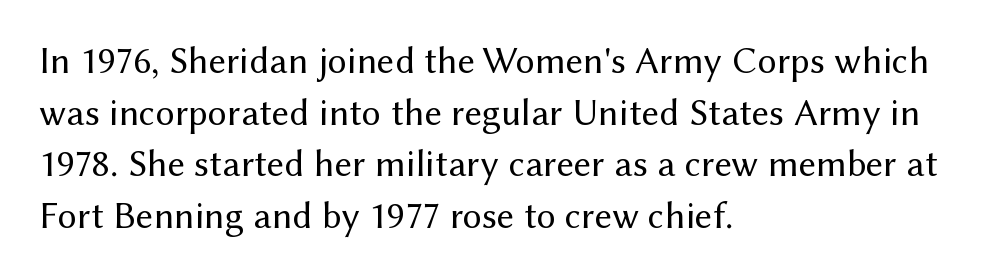
{"serif": "no", "italic": "no", "bold": "no", "weight": "regular", "width": "normal", "stroke_contrast": "medium", "x_height": "medium", "monospaced": "no", "underline": "no", "align": "left", "line_spacing": "normal", "line_spacing_ratio": 1.36, "letter_spacing": "normal", "letter_spacing_em": 0.0, "glyph_px": 38}
